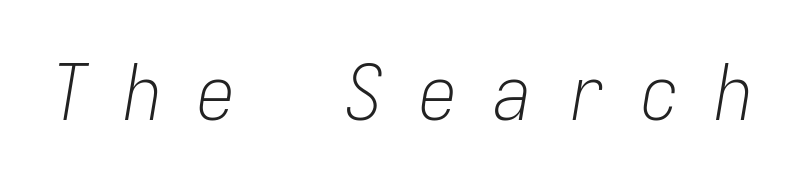
The image shows 77 px light, condensed type, italic (leaning right), monospaced; set unusually wide letter spacing (+0.46 em), not underlined; low stroke contrast and a medium x-height.
